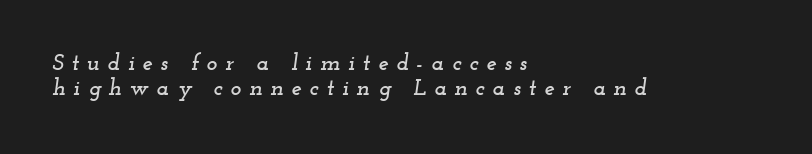
Q: Is the text italic (slanted)? A: Yes, it leans right by about 12 degrees.
Q: Is the text underlined? A: No.
Q: How is the paragraph aligned? A: Left-aligned.
Q: Is the spacing between letters normal or unusually wide? A: Unusually wide.
Q: Is the spacing between lines tight, normal or loose? A: Tight.
